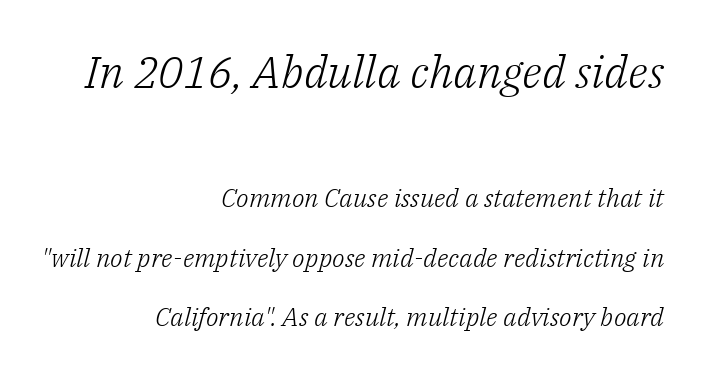
The image shows 45 px light serif type, italic (leaning right); set right-aligned, loose line spacing (2.29x), normal letter spacing, not underlined; the first (top) block is 1.73x larger; low stroke contrast and a medium x-height.
